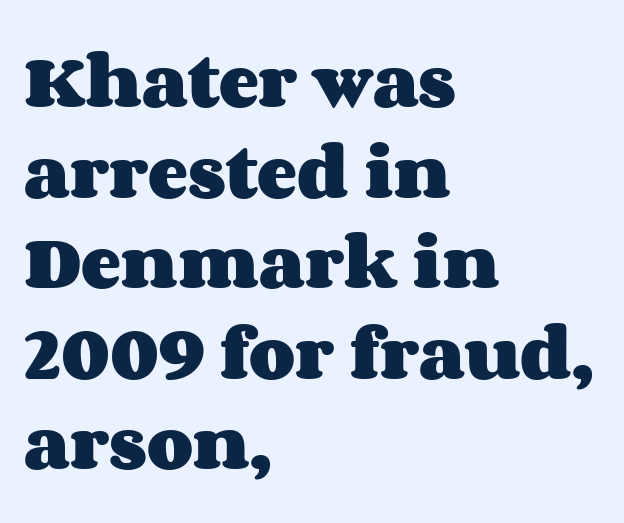
Does extra space separate the letters? No, they use regular spacing. A typesetter would call this proportional, since set widths differ per character. The area under the type is left untouched. Rendered with straight, roman letterforms. Every row of glyphs begins at an identical x-position on the left.
